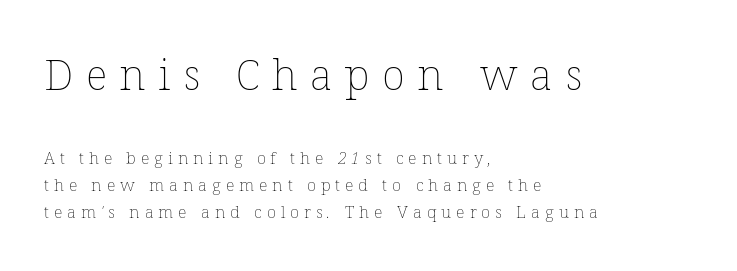
The image shows 43 px thin type; set left-aligned, normal line spacing (1.56x), unusually wide letter spacing (+0.29 em), not underlined; the first (top) block is 2.53x larger; low stroke contrast and a medium x-height.
